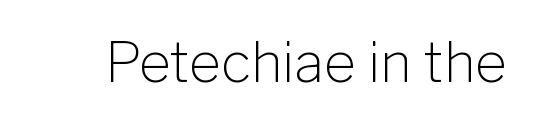
The image shows 55 px light sans-serif type, upright; set normal letter spacing, not underlined; low stroke contrast and a medium x-height.
